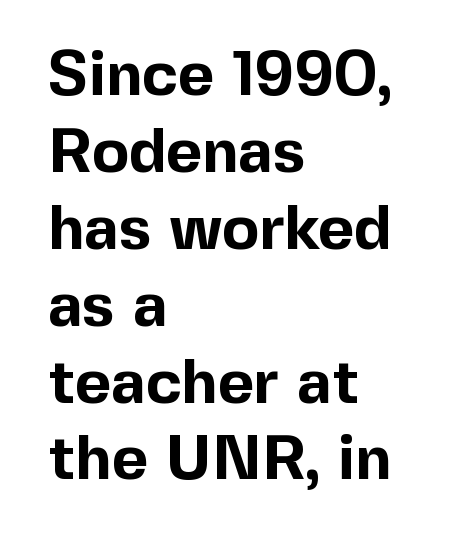
The image shows 62 px bold sans-serif type, upright; set left-aligned, line spacing 1.24x, normal letter spacing, not underlined; a medium x-height.
